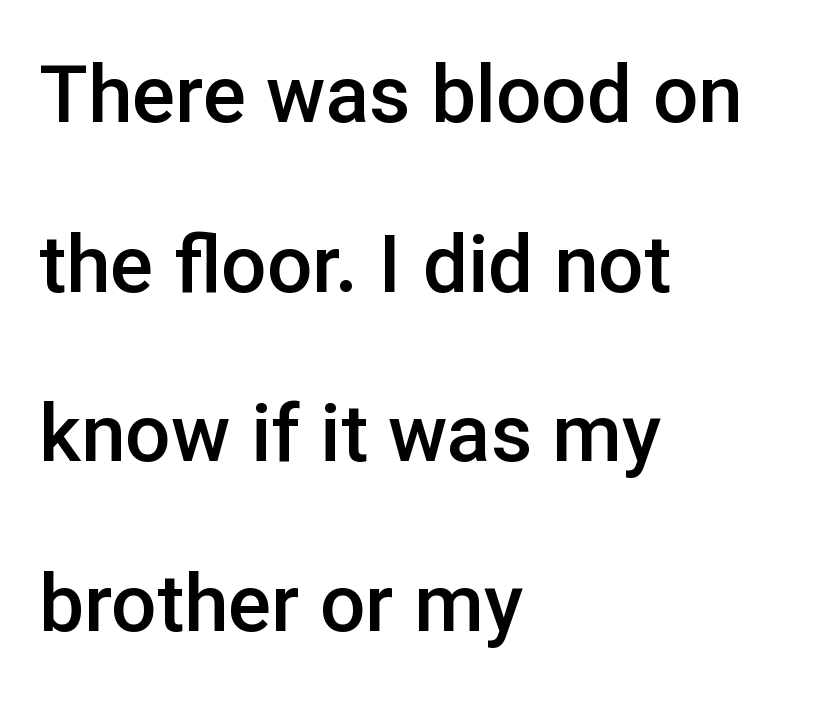
Q: Is the text bold? A: Semi-bold.
Q: Is the text italic (slanted)? A: No, it is upright.
Q: Is the typeface a serif or a sans-serif typeface? A: Sans-serif.
Q: Is the text underlined? A: No.
Q: How is the paragraph aligned? A: Left-aligned.
Q: Is the spacing between letters normal or unusually wide? A: Normal.
Q: Is the spacing between lines tight, normal or loose? A: Loose.
Q: Width (condensed, normal, or wide)? A: Normal.
Q: Stroke contrast? A: Low.
Q: x-height? A: Medium.
Q: Monospaced? A: No.
